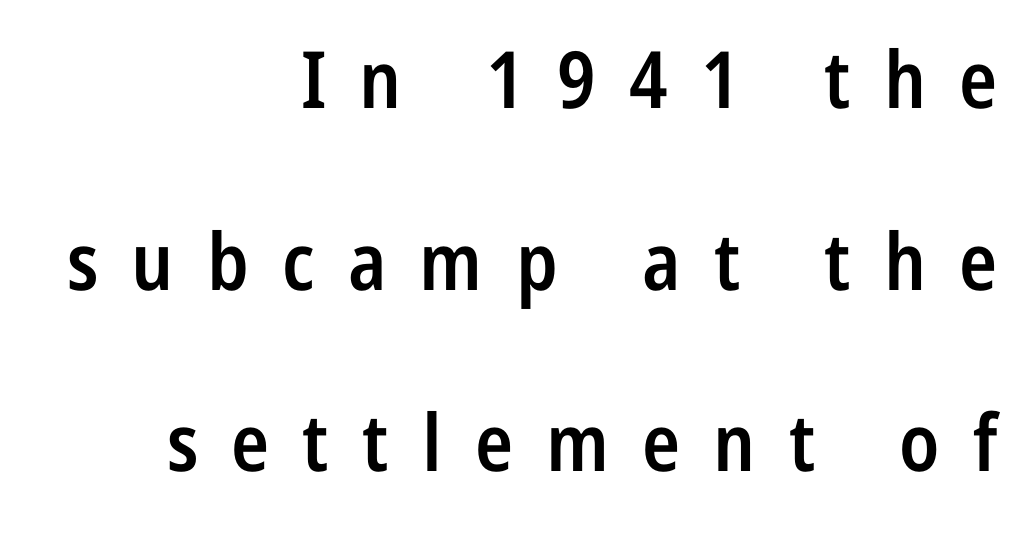
Q: Is the text bold? A: Semi-bold.
Q: Is the text italic (slanted)? A: No, it is upright.
Q: Is the typeface a serif or a sans-serif typeface? A: Sans-serif.
Q: Is the text underlined? A: No.
Q: How is the paragraph aligned? A: Right-aligned.
Q: Is the spacing between letters normal or unusually wide? A: Unusually wide.
Q: Is the spacing between lines tight, normal or loose? A: Loose.
Q: Width (condensed, normal, or wide)? A: Condensed.
Q: Stroke contrast? A: Low.
Q: x-height? A: Medium.
Q: Monospaced? A: No.
